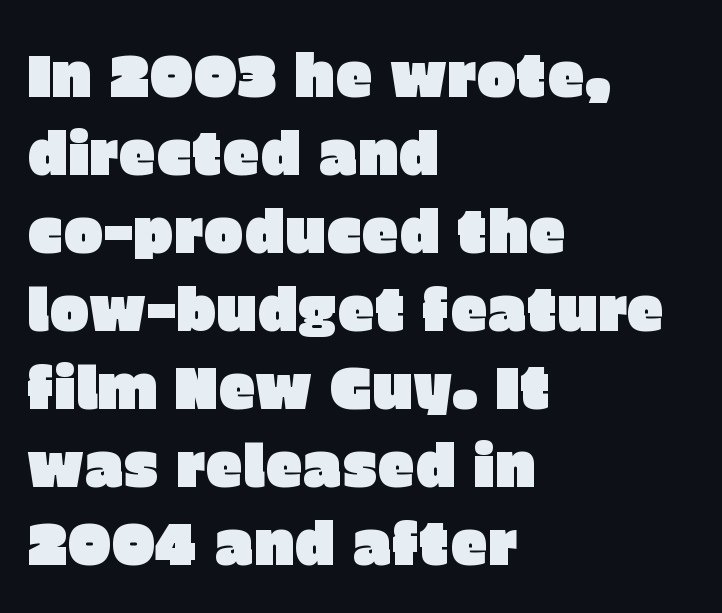
Q: Is the text italic (slanted)? A: No, it is upright.
Q: Is the typeface a serif or a sans-serif typeface? A: Sans-serif.
Q: Is the text underlined? A: No.
Q: How is the paragraph aligned? A: Left-aligned.
Q: Is the spacing between letters normal or unusually wide? A: Normal.
Q: Is the spacing between lines tight, normal or loose? A: Normal.
Q: Width (condensed, normal, or wide)? A: Normal.
Q: Stroke contrast? A: Low.
Q: x-height? A: Large.
Q: Monospaced? A: No.
